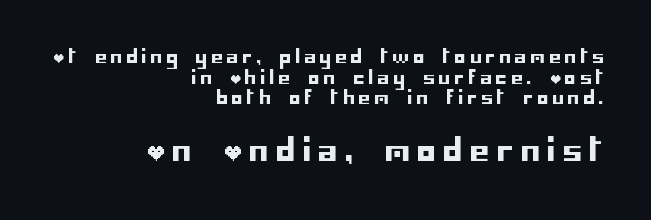
The image shows 31 px sans-serif type, upright; set right-aligned, tight line spacing (1.15x), unusually wide letter spacing (+0.24 em), not underlined; the second (bottom) block is 1.72x larger; low stroke contrast and a large x-height.
